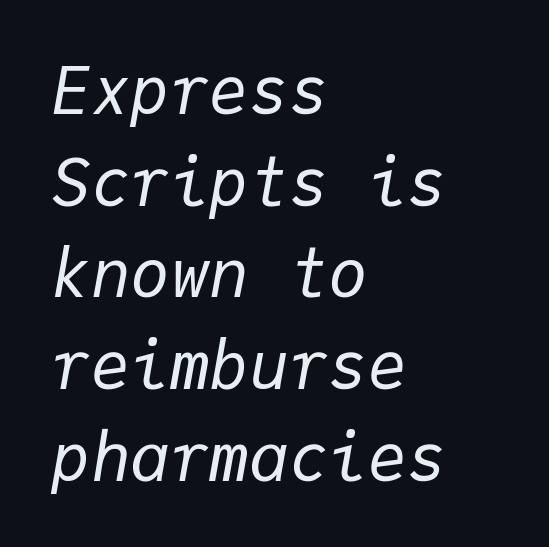
{"italic": "yes", "lean": "right", "slant_degrees": 9, "bold": "no", "weight": "regular", "width": "normal", "stroke_contrast": "low", "x_height": "medium", "monospaced": "yes", "underline": "no", "align": "left", "line_spacing": "normal", "line_spacing_ratio": 1.39, "letter_spacing": "normal", "letter_spacing_em": 0.0, "glyph_px": 66}
